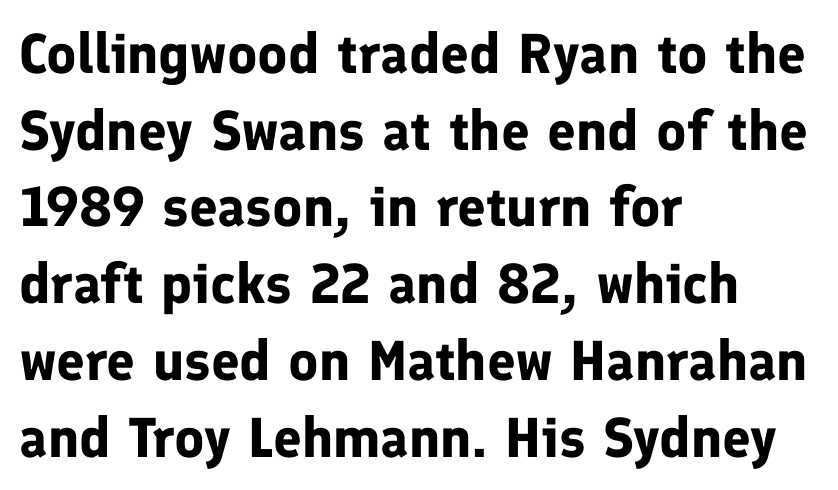
The image shows 56 px bold sans-serif type, upright; set left-aligned, normal line spacing (1.37x), normal letter spacing, not underlined; low stroke contrast and a medium x-height.
